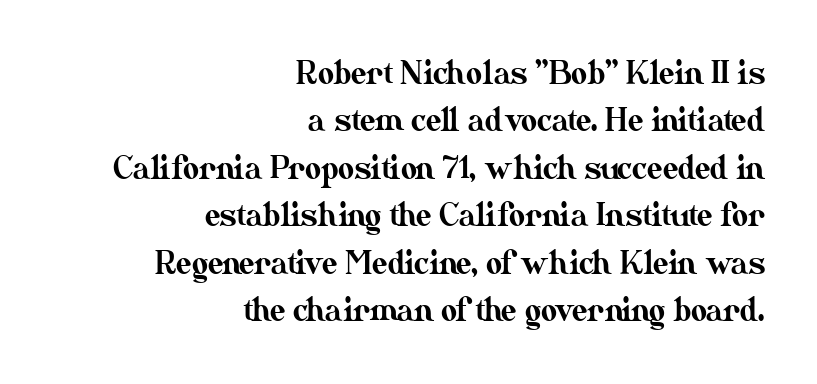
The image shows 31 px text type, upright; set right-aligned, normal line spacing (1.53x), normal letter spacing, not underlined; medium stroke contrast and a small x-height.
